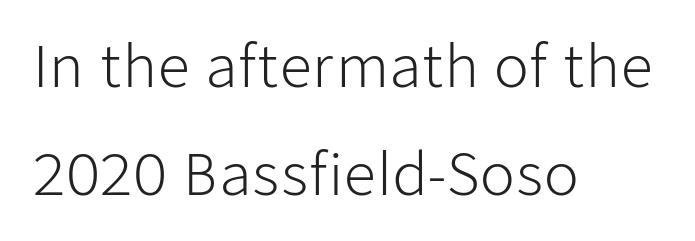
Q: Is the text bold? A: No.
Q: Is the text italic (slanted)? A: No, it is upright.
Q: Is the typeface a serif or a sans-serif typeface? A: Sans-serif.
Q: Is the text underlined? A: No.
Q: How is the paragraph aligned? A: Left-aligned.
Q: Is the spacing between letters normal or unusually wide? A: Normal.
Q: Width (condensed, normal, or wide)? A: Normal.
Q: Stroke contrast? A: Low.
Q: x-height? A: Medium.
Q: Monospaced? A: No.
